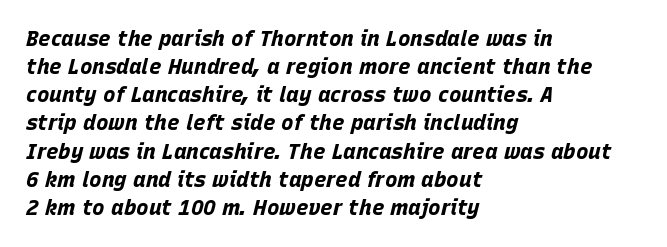
Looking at the ascenders, they clearly lean. Rule under the text: the space is simply empty. A classic flush-left, rag-right setting is used for this passage. The font is running at its bold setting. The rows are spaced the way most documents space them.
